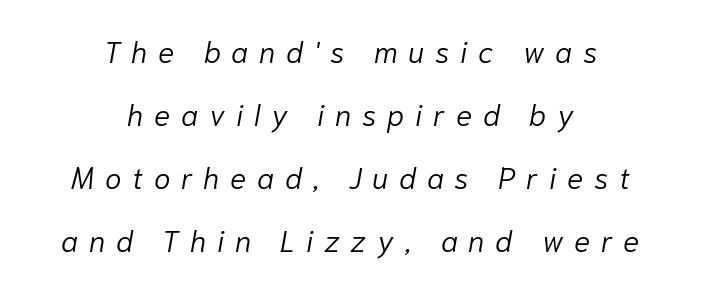
These lines were composed using italics. The weight would be labelled regular, book, light, or lighter still. Honestly, the letter spacing is so wide it's the main thing you notice. Horizontal alignment here is central, giving a formal, balanced look. This sample has the flowing, uneven cadence of proportional lettering.
